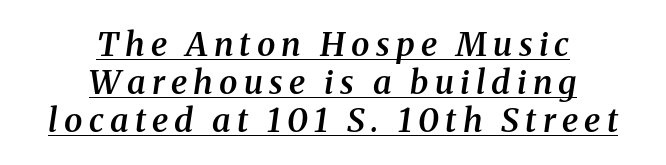
Each new line begins almost immediately beneath the previous one. You can tell it's italic because the verticals aren't actually vertical. Does the weight exceed regular? Yes, but only to semibold. Horizontally, the lines are justified to the midpoint only. Type style note: has serifs.
